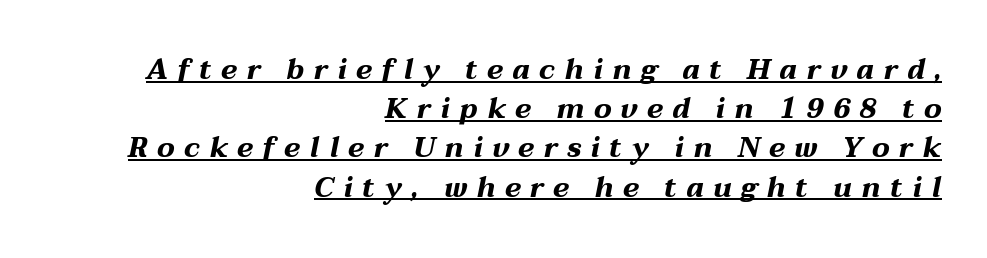
The passage shown is typed in a proportional face where columns would drift. Layout note: lines flush right. In designer terms, the underline attribute is active on this setting. Does extra space separate the letters? Yes, quite a lot of it. Regarding leading, the lines here are spaced in the standard way.
